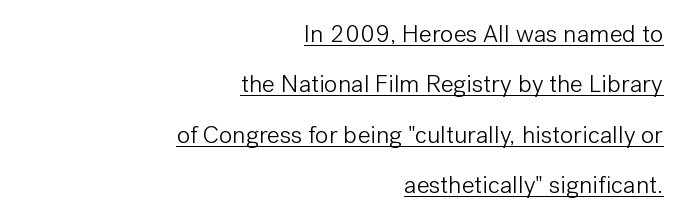
{"italic": "no", "bold": "no", "underline": "yes", "align": "right", "line_spacing": "loose", "line_spacing_ratio": 2.02, "letter_spacing": "normal", "letter_spacing_em": 0.0, "glyph_px": 25}
